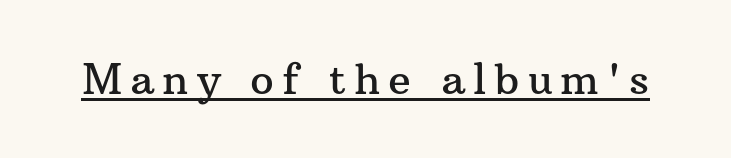
Q: Is the text italic (slanted)? A: No, it is upright.
Q: Is the typeface a serif or a sans-serif typeface? A: Serif.
Q: Is the text underlined? A: Yes.
Q: Width (condensed, normal, or wide)? A: Normal.
Q: Stroke contrast? A: Medium.
Q: x-height? A: Medium.
Q: Monospaced? A: No.
